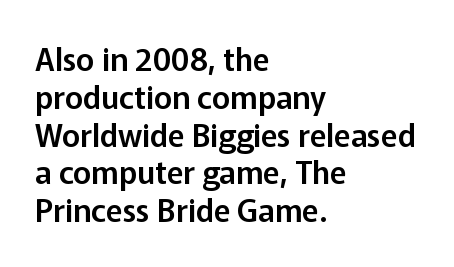
The rag falls on the right side of this text block. The face used here is proportionally spaced, like ordinary book or web type. The face used here is a sans, in the tradition of grotesques and geometrics. The type is set solid horizontally, with unmodified tracking.
